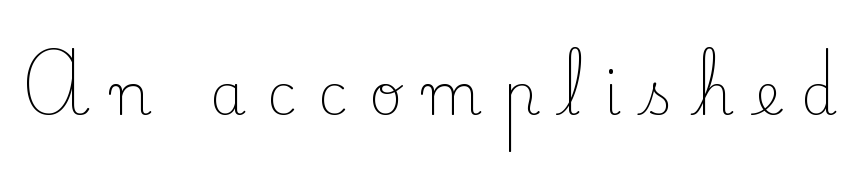
Summary of weight: not heavy and not bold. Posture: vertical. The words here are not underlined. Compared with typical body copy, the letter spacing here is much looser.
